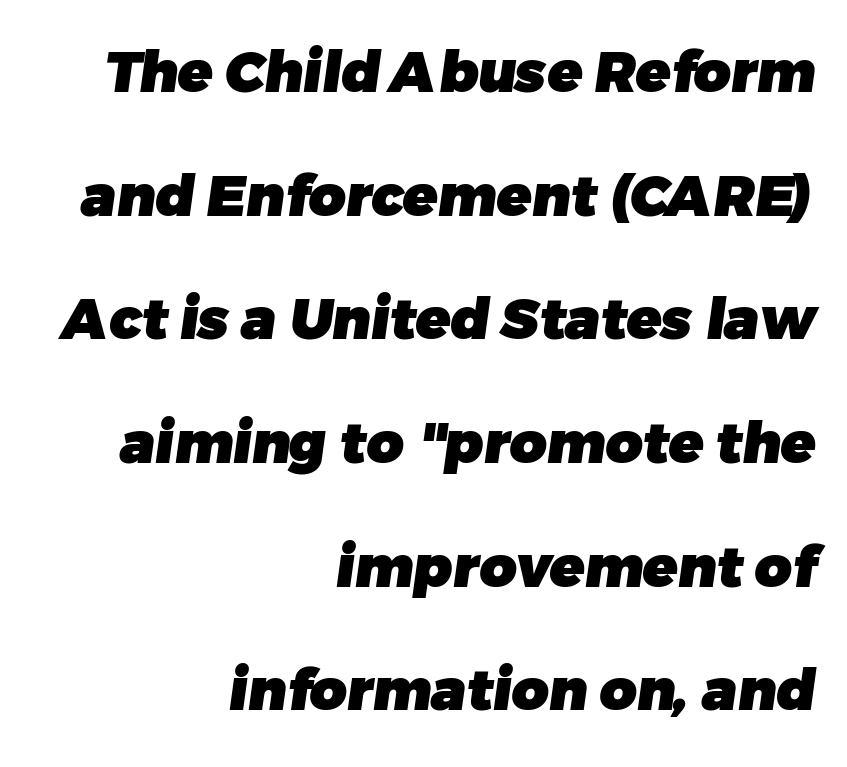
{"serif": "no", "bold": "yes", "weight": "heavy", "width": "normal", "stroke_contrast": "low", "x_height": "medium", "monospaced": "no", "underline": "no", "align": "right", "line_spacing": "loose", "line_spacing_ratio": 2.17, "letter_spacing": "normal", "letter_spacing_em": 0.0, "glyph_px": 57}
